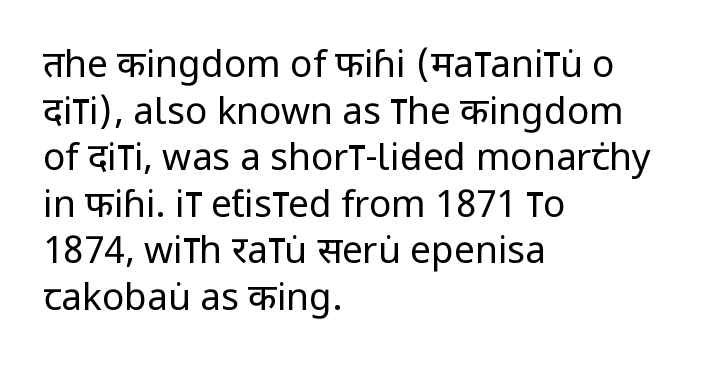
The image shows 37 px regular-weight, condensed sans-serif type, upright; set left-aligned, normal line spacing (1.26x), normal letter spacing, not underlined; low stroke contrast and a large x-height.
